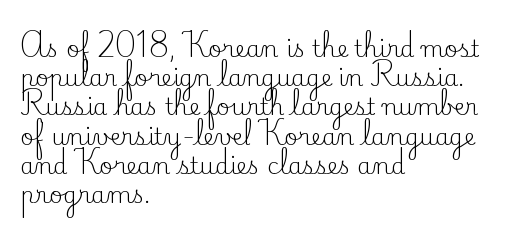
Q: Is the text bold? A: No.
Q: Is the text italic (slanted)? A: No, it is upright.
Q: Is the text underlined? A: No.
Q: How is the paragraph aligned? A: Left-aligned.
Q: Is the spacing between letters normal or unusually wide? A: Normal.
Q: Is the spacing between lines tight, normal or loose? A: Normal.
